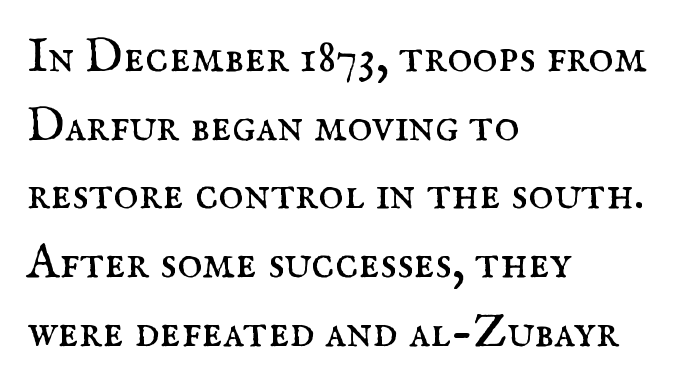
Successive baselines arrive at the customary interval. Plain, unruled lines of type. Line starts are locked; line ends wander. No letter is thick-stroked: the sample isn't bold. In terms of posture, this sample is upright. Does extra space separate the letters? No, they use regular spacing.
